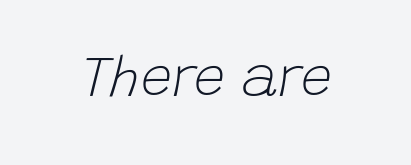
{"italic": "yes", "lean": "right", "slant_degrees": 15, "bold": "no", "weight": "light", "width": "normal", "stroke_contrast": "low", "x_height": "large", "monospaced": "no", "underline": "no", "letter_spacing": "normal", "letter_spacing_em": 0.0, "glyph_px": 56}
